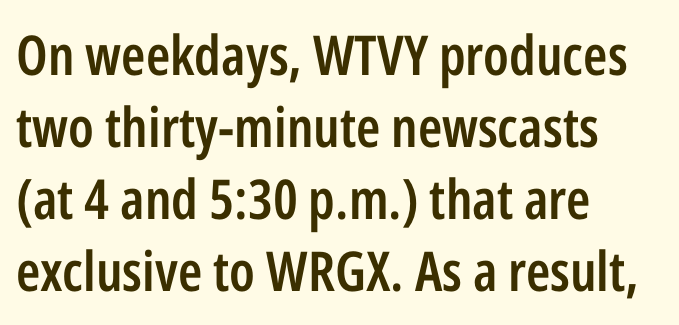
The image shows 55 px semibold, condensed sans-serif type, upright; set left-aligned, normal line spacing (1.31x), normal letter spacing, not underlined; low stroke contrast and a medium x-height.
